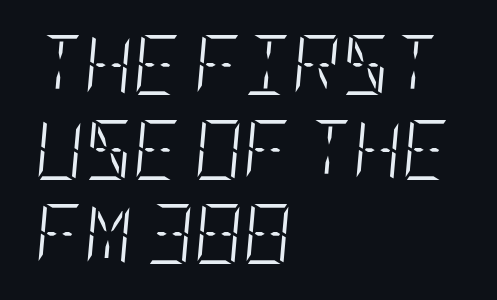
The image shows 60 px light, condensed type, italic (leaning right); set left-aligned, normal line spacing (1.41x), normal letter spacing, not underlined; low stroke contrast and a large x-height.
